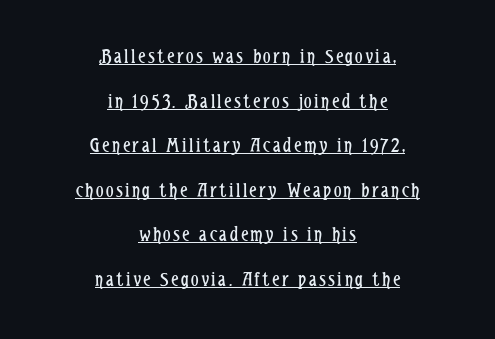
{"italic": "no", "bold": "no", "underline": "yes", "align": "center", "line_spacing": "loose", "line_spacing_ratio": 2.12, "glyph_px": 21}
